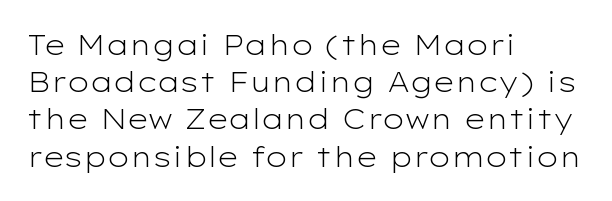
The image shows 28 px light, wide sans-serif type, upright; set left-aligned, normal line spacing (1.33x), normal letter spacing, not underlined; low stroke contrast and a medium x-height.
